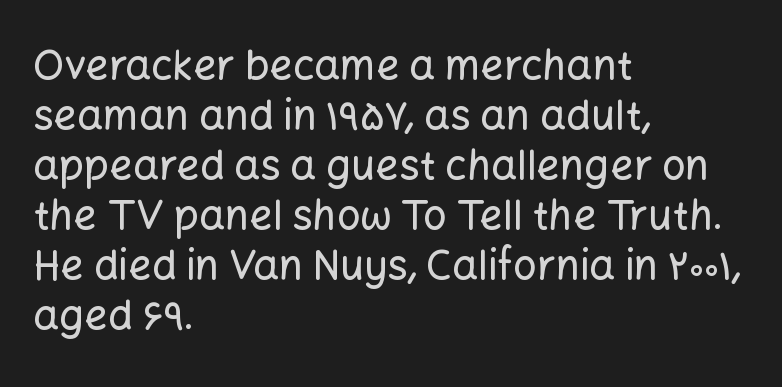
The image shows 41 px sans-serif type, upright; set left-aligned, line spacing 1.22x, normal letter spacing, not underlined; low stroke contrast and a medium x-height.
